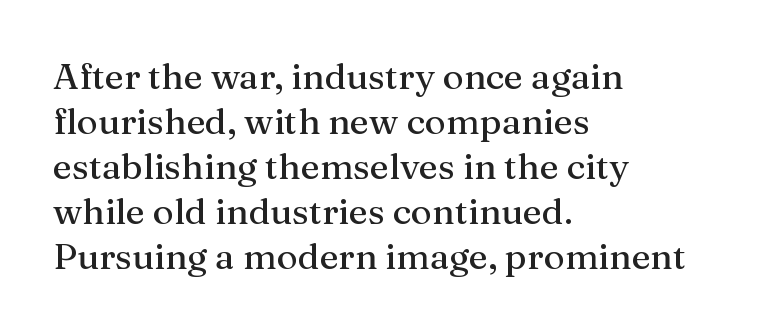
Observe the ordinary spacing: letters are neighbours, not strangers. The zone under the glyphs is completely vacant. Vertical strokes here are truly vertical. These lines are set flush left with a ragged right edge. Leading matches the norm, producing a regular column. A serif font was chosen for this passage.
